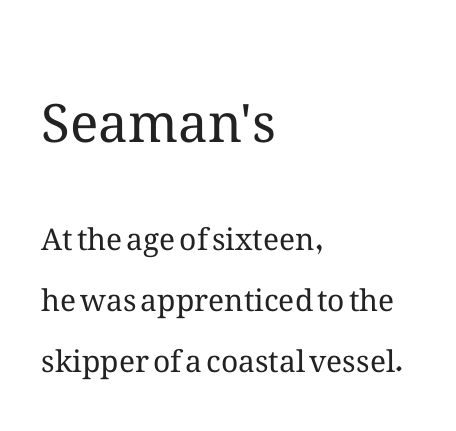
The image shows 53 px regular-weight type, upright; set left-aligned, loose line spacing (2.04x), normal letter spacing, not underlined; the first (top) block is 1.77x larger; medium stroke contrast and a medium x-height.
